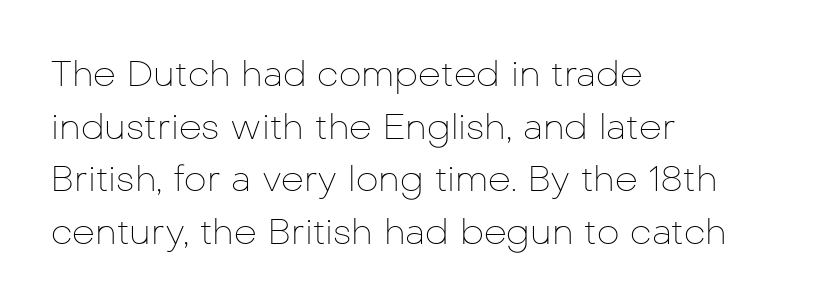
{"serif": "no", "italic": "no", "bold": "no", "weight": "thin", "width": "normal", "stroke_contrast": "low", "x_height": "medium", "monospaced": "no", "underline": "no", "align": "left", "line_spacing": "normal", "line_spacing_ratio": 1.46, "letter_spacing": "normal", "letter_spacing_em": 0.0, "glyph_px": 36}
